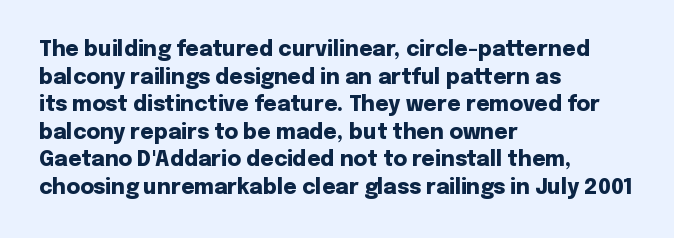
The image shows 21 px bold type, upright; set left-aligned, normal line spacing (1.31x), normal letter spacing, not underlined.
